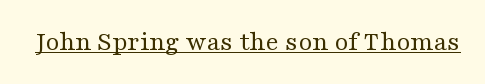
The image shows 28 px regular-weight, wide serif type, upright; set normal letter spacing, underlined; medium stroke contrast and a medium x-height.
